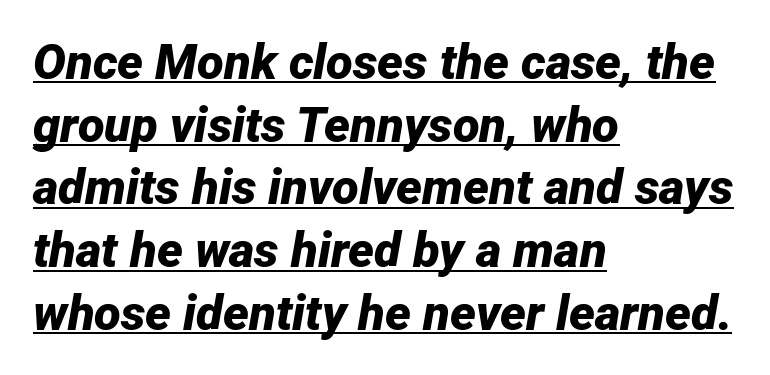
Chunky letters — that's bold for sure. The setting favours the left margin, as ordinary paragraphs usually do. Honestly, the letter spacing is just normal — you wouldn't notice it. A baseline rule has been typeset under these characters. Compared with ordinary roman type, these characters are visibly tilted.
